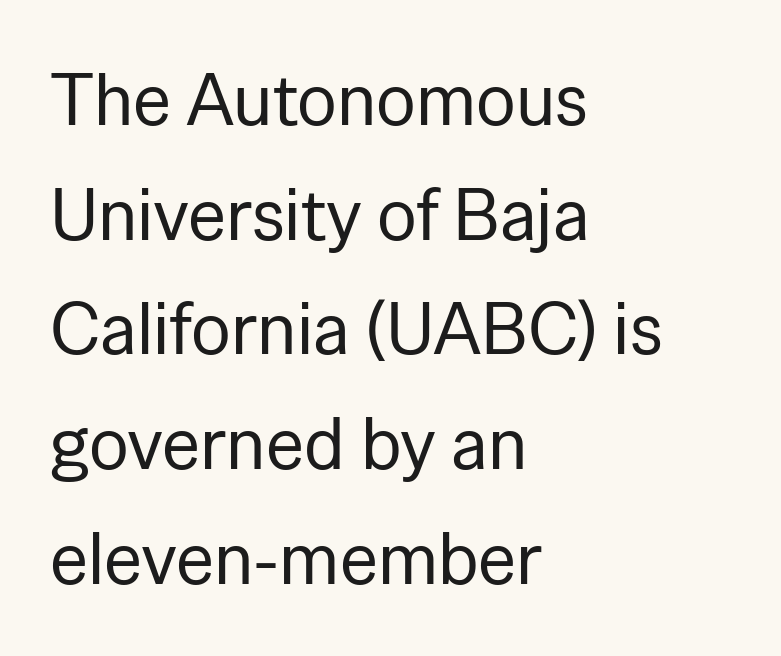
The image shows 74 px regular-weight sans-serif type, upright; set left-aligned, normal line spacing (1.55x), normal letter spacing, not underlined; low stroke contrast and a medium x-height.
